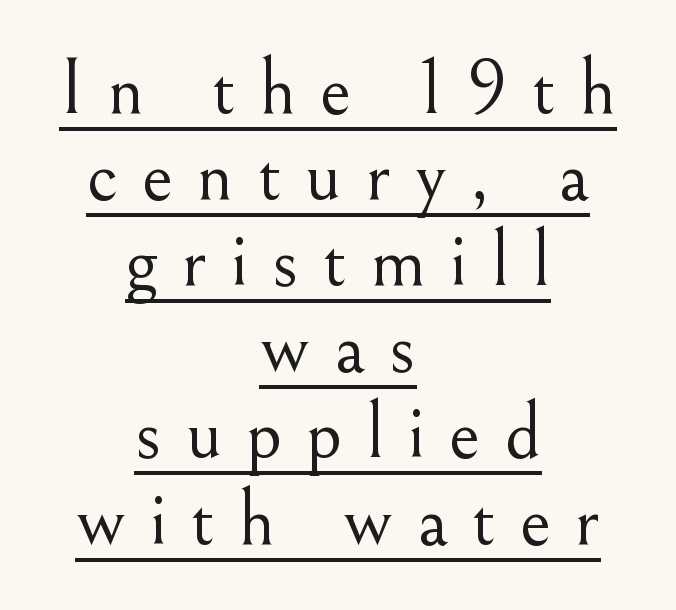
The image shows 79 px light serif type, upright; set centered, tight line spacing (1.09x), unusually wide letter spacing (+0.3 em), underlined; medium stroke contrast and a small x-height.
